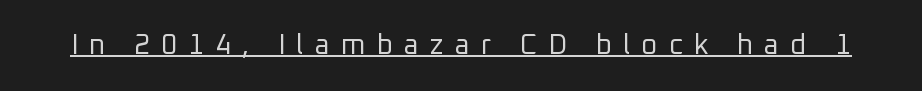
The gaps between neighbouring characters are conspicuously large. You can tell from the bare stems that sans-serif type was used. The lettering is marked with a stroke running underneath it. Heft: none added — not bold.
